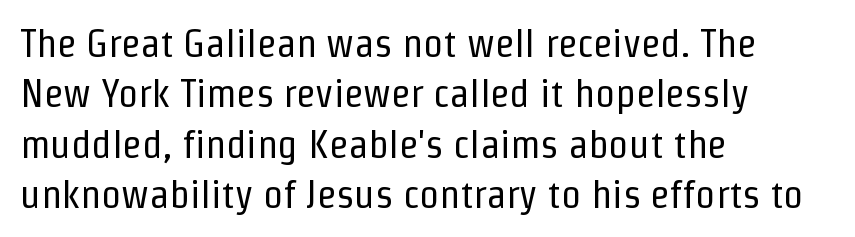
Q: Is the text bold? A: No.
Q: Is the text italic (slanted)? A: No, it is upright.
Q: Is the typeface a serif or a sans-serif typeface? A: Sans-serif.
Q: Is the text underlined? A: No.
Q: How is the paragraph aligned? A: Left-aligned.
Q: Is the spacing between letters normal or unusually wide? A: Normal.
Q: Is the spacing between lines tight, normal or loose? A: Normal.
Q: Width (condensed, normal, or wide)? A: Condensed.
Q: Stroke contrast? A: Low.
Q: x-height? A: Medium.
Q: Monospaced? A: No.
